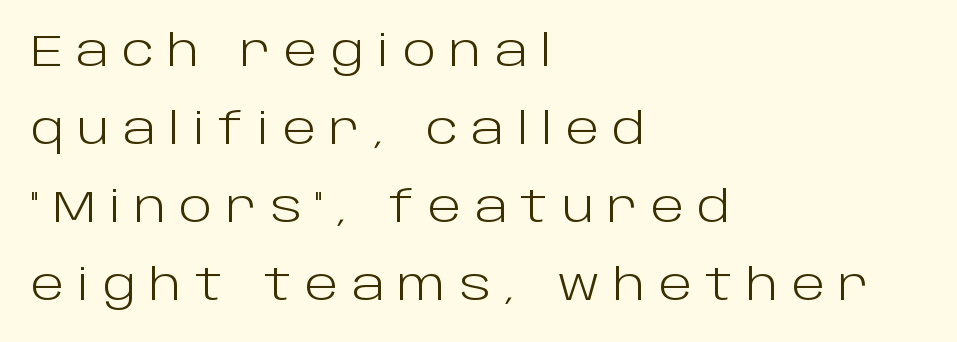
The face used here is rendered with a markedly widened letterfit. A typesetter would call this proportional, since set widths differ per character. What kind of face is this? One without serifs — a sans. Underlining? Definitely not there.
